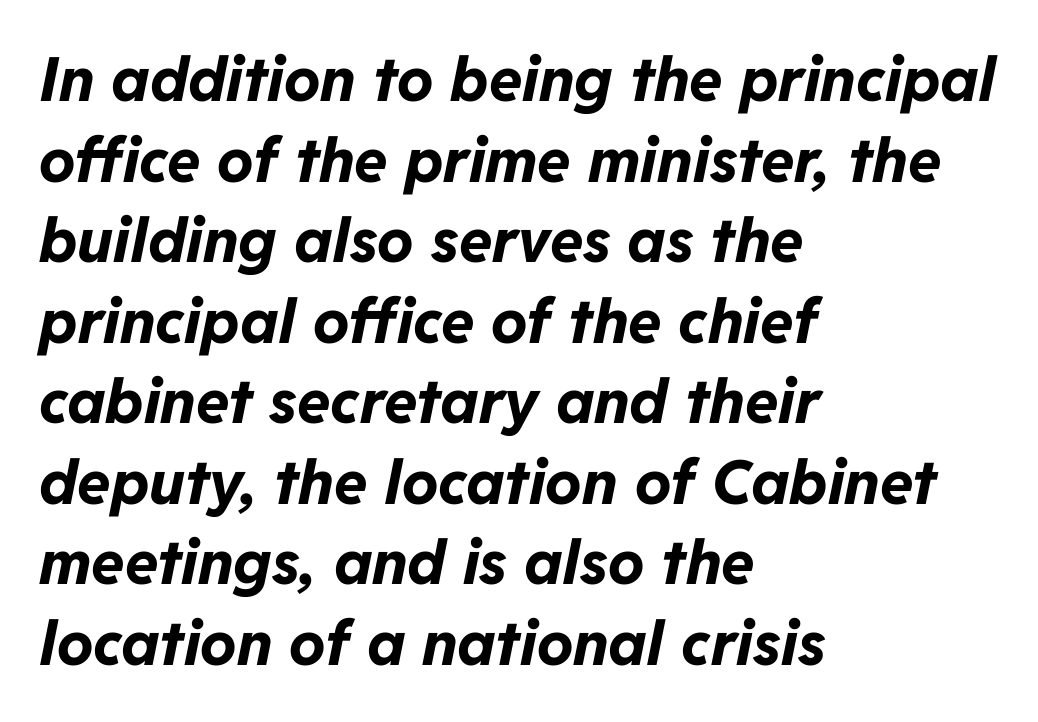
The image shows 61 px bold type, italic (leaning right); set left-aligned, normal line spacing (1.32x), normal letter spacing, not underlined; low stroke contrast and a medium x-height.
